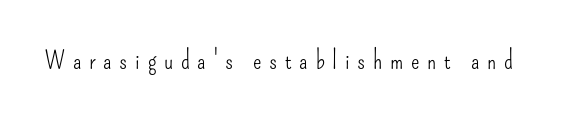
Nope, not italic — everything's standing straight. Any mark beneath the type? The region is blank. Honestly, the letter spacing is so wide it's the main thing you notice. Heaviness? Minimal to ordinary, like unemphasized prose.
